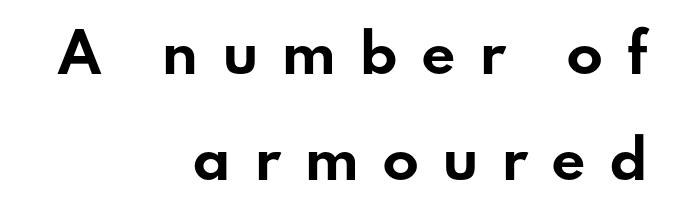
Q: Is the text bold? A: Yes.
Q: Is the text italic (slanted)? A: No, it is upright.
Q: Is the typeface a serif or a sans-serif typeface? A: Sans-serif.
Q: Is the text underlined? A: No.
Q: How is the paragraph aligned? A: Right-aligned.
Q: Is the spacing between letters normal or unusually wide? A: Unusually wide.
Q: Is the spacing between lines tight, normal or loose? A: Loose.
Q: Width (condensed, normal, or wide)? A: Wide.
Q: Stroke contrast? A: Low.
Q: x-height? A: Small.
Q: Monospaced? A: No.
